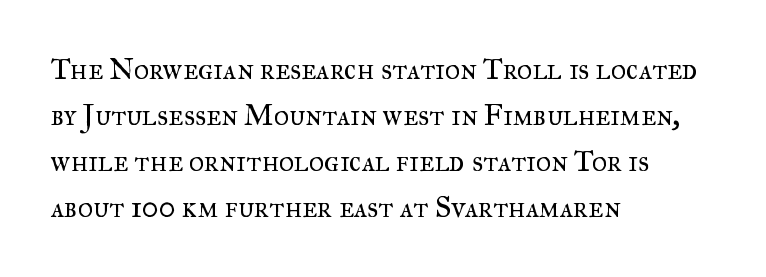
{"serif": "yes", "italic": "no", "bold": "no", "weight": "regular", "width": "normal", "stroke_contrast": "medium", "x_height": "small", "monospaced": "no", "underline": "no", "align": "left", "line_spacing": "normal", "line_spacing_ratio": 1.59, "letter_spacing": "normal", "letter_spacing_em": 0.0, "glyph_px": 29}
